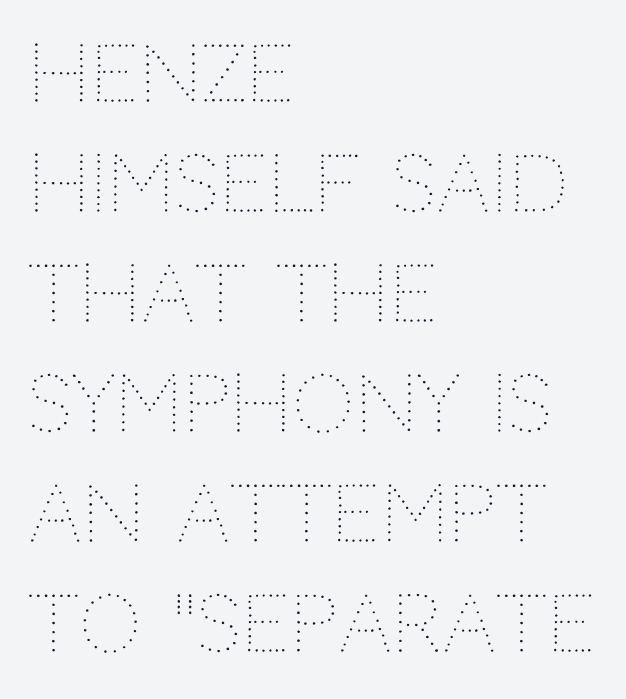
The image shows 78 px thin type, upright; set left-aligned, normal line spacing (1.41x), normal letter spacing, not underlined; medium stroke contrast and a large x-height.
